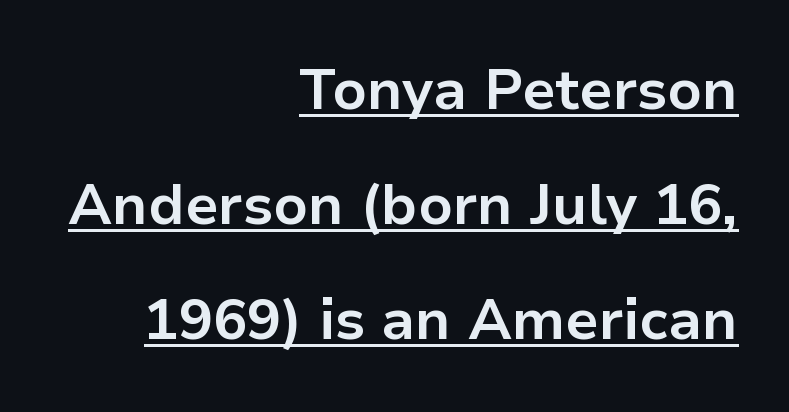
{"serif": "no", "italic": "no", "bold": "yes", "weight": "bold", "width": "normal", "stroke_contrast": "low", "x_height": "medium", "monospaced": "no", "underline": "yes", "align": "right", "line_spacing": "loose", "line_spacing_ratio": 2.02, "letter_spacing": "normal", "letter_spacing_em": 0.0, "glyph_px": 57}
